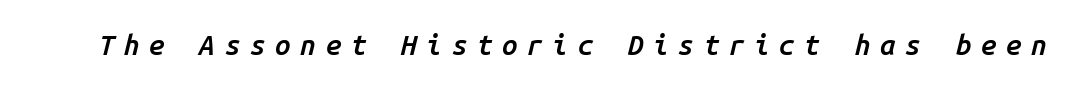
Words appear elongated and porous because spacing is wide. This sample has the even, mechanical cadence of fixed-width lettering. Designer's note — italics engaged. Clear beneath every line of the passage. As a designer I'd log this as weight 600, semibold.
